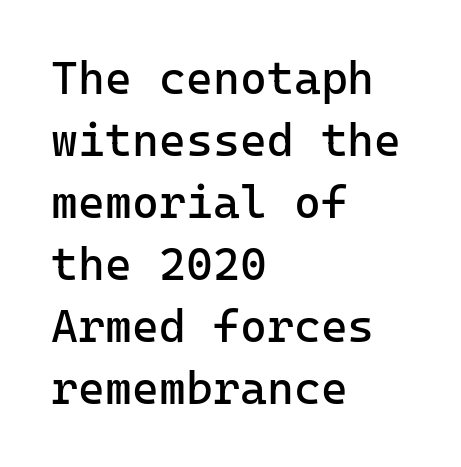
{"serif": "no", "italic": "no", "bold": "no", "weight": "regular", "width": "normal", "stroke_contrast": "low", "x_height": "medium", "monospaced": "yes", "underline": "no", "align": "left", "line_spacing": "normal", "line_spacing_ratio": 1.35, "letter_spacing": "normal", "letter_spacing_em": 0.0, "glyph_px": 46}
